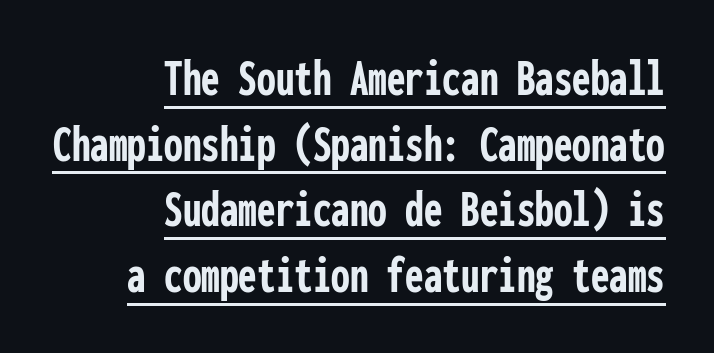
Q: Is the text bold? A: Yes.
Q: Is the text italic (slanted)? A: No, it is upright.
Q: Is the typeface a serif or a sans-serif typeface? A: Sans-serif.
Q: Is the text underlined? A: Yes.
Q: How is the paragraph aligned? A: Right-aligned.
Q: Is the spacing between letters normal or unusually wide? A: Normal.
Q: Width (condensed, normal, or wide)? A: Condensed.
Q: Stroke contrast? A: Low.
Q: x-height? A: Medium.
Q: Monospaced? A: Yes.
